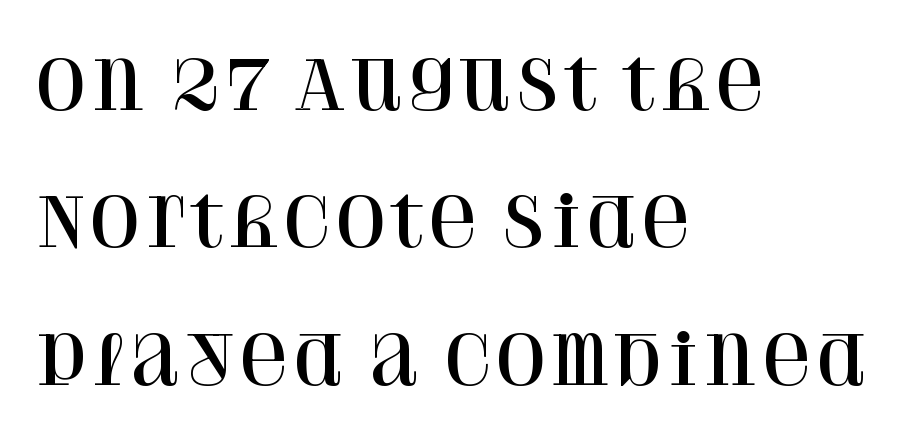
Q: Is the text italic (slanted)? A: No, it is upright.
Q: Is the typeface a serif or a sans-serif typeface? A: Serif.
Q: Is the text underlined? A: No.
Q: How is the paragraph aligned? A: Left-aligned.
Q: Is the spacing between letters normal or unusually wide? A: Normal.
Q: Is the spacing between lines tight, normal or loose? A: Loose.
Q: Width (condensed, normal, or wide)? A: Normal.
Q: Stroke contrast? A: High.
Q: x-height? A: Large.
Q: Monospaced? A: No.
